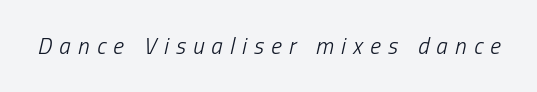
{"italic": "yes", "lean": "right", "slant_degrees": 13, "bold": "no", "underline": "no", "letter_spacing": "wide", "letter_spacing_em": 0.32, "glyph_px": 23}
